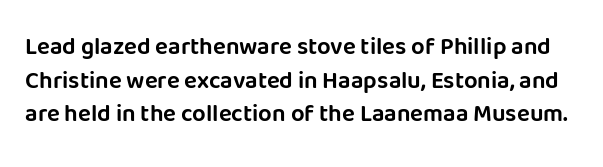
{"italic": "no", "underline": "no", "line_spacing": "normal", "line_spacing_ratio": 1.4, "letter_spacing": "normal", "letter_spacing_em": 0.0, "glyph_px": 24}
